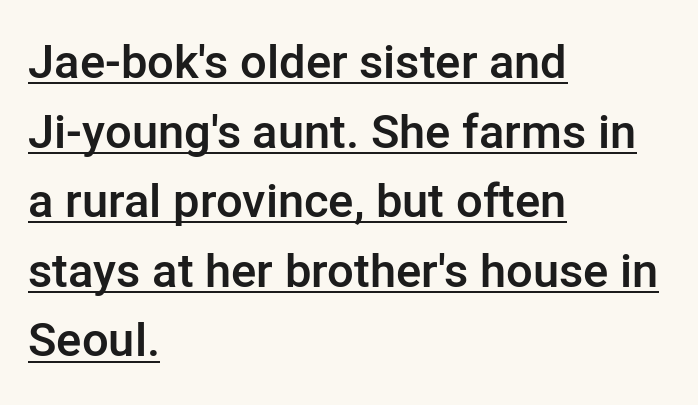
The image shows 47 px semibold sans-serif type, upright; set left-aligned, normal line spacing (1.48x), normal letter spacing, underlined; low stroke contrast and a medium x-height.
